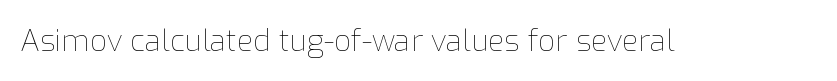
{"italic": "no", "bold": "no", "weight": "thin", "width": "normal", "stroke_contrast": "low", "x_height": "medium", "monospaced": "no", "underline": "no", "letter_spacing": "normal", "letter_spacing_em": 0.0, "glyph_px": 30}
